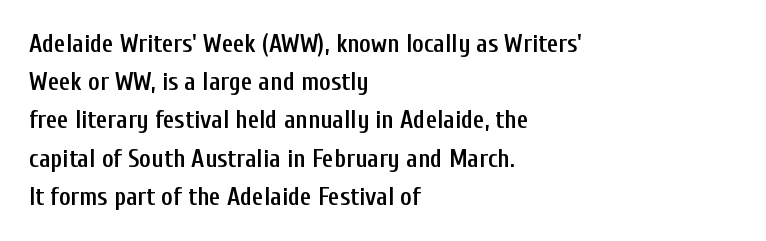
Q: Is the text bold? A: Semi-bold.
Q: Is the text italic (slanted)? A: No, it is upright.
Q: Is the text underlined? A: No.
Q: How is the paragraph aligned? A: Left-aligned.
Q: Is the spacing between letters normal or unusually wide? A: Normal.
Q: Is the spacing between lines tight, normal or loose? A: Normal.
